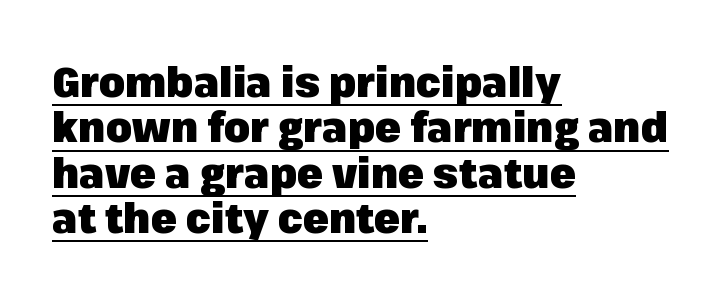
{"serif": "no", "italic": "no", "bold": "yes", "weight": "heavy", "width": "normal", "stroke_contrast": "low", "x_height": "medium", "monospaced": "no", "underline": "yes", "align": "left", "line_spacing": "tight", "line_spacing_ratio": 1.08, "letter_spacing": "normal", "letter_spacing_em": 0.0, "glyph_px": 42}
